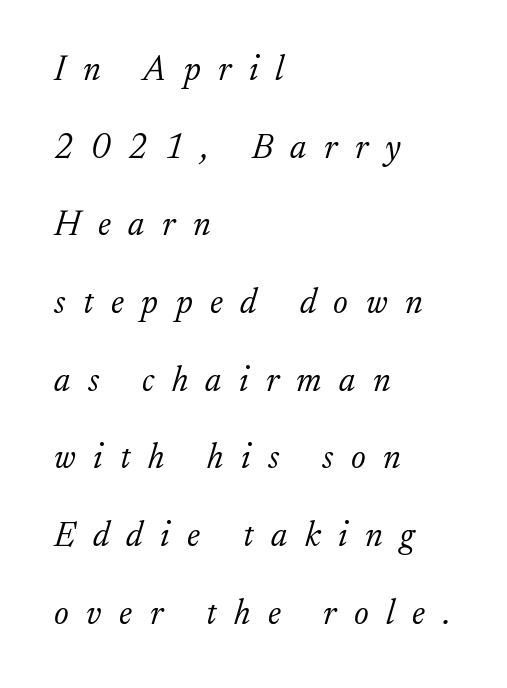
Q: Is the text bold? A: No.
Q: Is the text italic (slanted)? A: Yes, it leans right by about 17 degrees.
Q: Is the typeface a serif or a sans-serif typeface? A: Serif.
Q: Is the text underlined? A: No.
Q: How is the paragraph aligned? A: Left-aligned.
Q: Is the spacing between letters normal or unusually wide? A: Unusually wide.
Q: Is the spacing between lines tight, normal or loose? A: Loose.
Q: Width (condensed, normal, or wide)? A: Normal.
Q: Stroke contrast? A: Low.
Q: x-height? A: Small.
Q: Monospaced? A: No.
